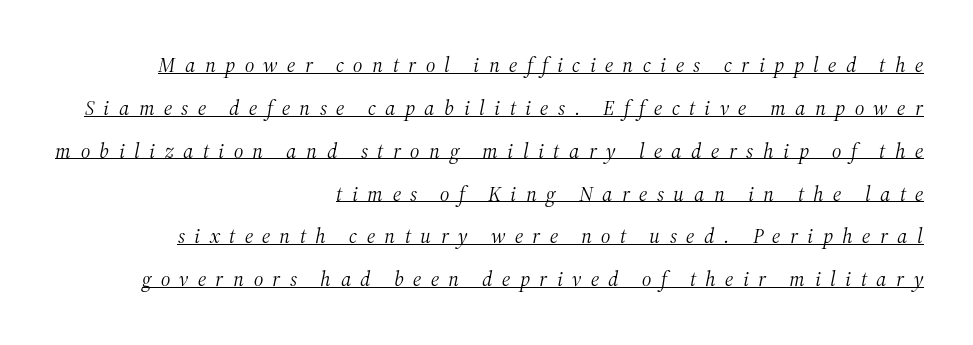
Q: Is the text bold? A: No.
Q: Is the text italic (slanted)? A: Yes, it leans right by about 12 degrees.
Q: Is the text underlined? A: Yes.
Q: How is the paragraph aligned? A: Right-aligned.
Q: Is the spacing between letters normal or unusually wide? A: Unusually wide.
Q: Is the spacing between lines tight, normal or loose? A: Loose.
